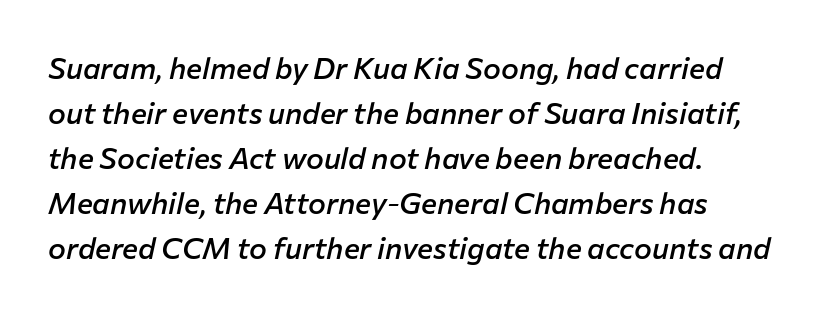
{"italic": "yes", "lean": "right", "slant_degrees": 12, "bold": "semi", "weight": "semibold", "width": "normal", "stroke_contrast": "low", "x_height": "medium", "monospaced": "no", "underline": "no", "align": "left", "line_spacing": "normal", "line_spacing_ratio": 1.5, "letter_spacing": "normal", "letter_spacing_em": 0.0, "glyph_px": 30}
